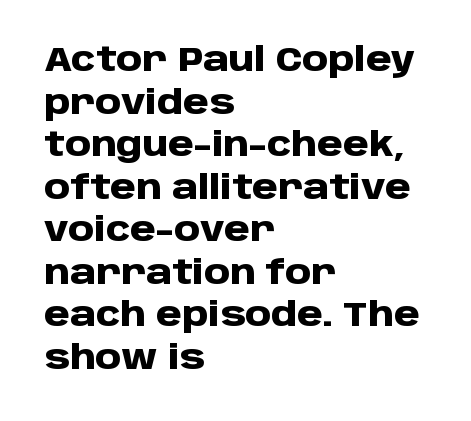
The zone under the glyphs is completely vacant. Default kerning and tracking; the words read as compact shapes. The passage shown is typeset with a sans-serif family. Line spacing here is normal. The letters are bold, with thick, heavy strokes.
